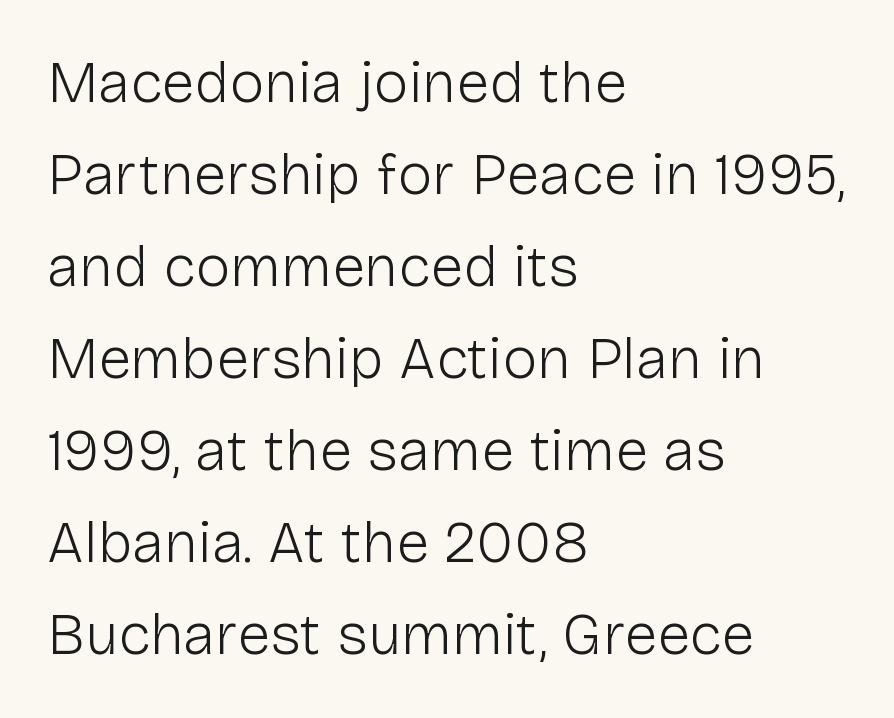
{"serif": "no", "italic": "no", "bold": "no", "weight": "light", "width": "normal", "stroke_contrast": "low", "x_height": "medium", "monospaced": "no", "underline": "no", "align": "left", "line_spacing": "normal", "line_spacing_ratio": 1.56, "letter_spacing": "normal", "letter_spacing_em": 0.0, "glyph_px": 59}
